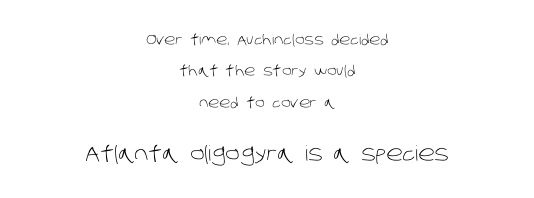
{"bold": "no", "underline": "no", "align": "center", "line_spacing": "loose", "line_spacing_ratio": 2.25, "letter_spacing": "normal", "letter_spacing_em": 0.0, "larger_block": "second", "size_ratio": 1.5, "glyph_px": 21}
